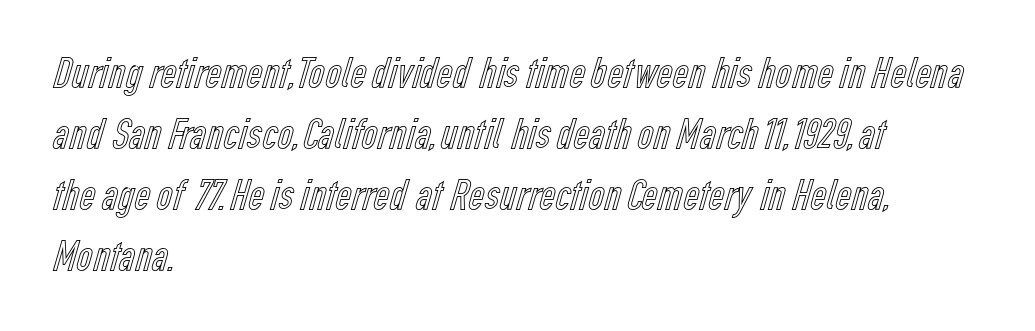
Evenly set lines give the paragraph a standard silhouette. Teacher's note: observe the even left margin — that is flush-left alignment. This sample has the flowing, uneven cadence of proportional lettering. Letters rest on an invisible, unmarked baseline.
